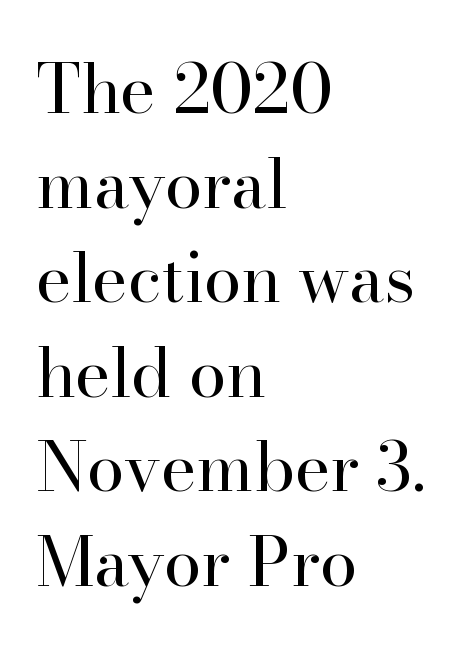
Q: Is the text bold? A: No.
Q: Is the text italic (slanted)? A: No, it is upright.
Q: Is the typeface a serif or a sans-serif typeface? A: Serif.
Q: Is the text underlined? A: No.
Q: How is the paragraph aligned? A: Left-aligned.
Q: Is the spacing between letters normal or unusually wide? A: Normal.
Q: Is the spacing between lines tight, normal or loose? A: Normal.
Q: Width (condensed, normal, or wide)? A: Normal.
Q: Stroke contrast? A: High.
Q: x-height? A: Small.
Q: Monospaced? A: No.
